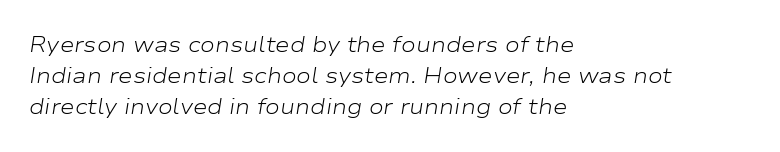
The image shows 22 px text type, italic (leaning right); set left-aligned, normal line spacing (1.42x), normal letter spacing, not underlined.
